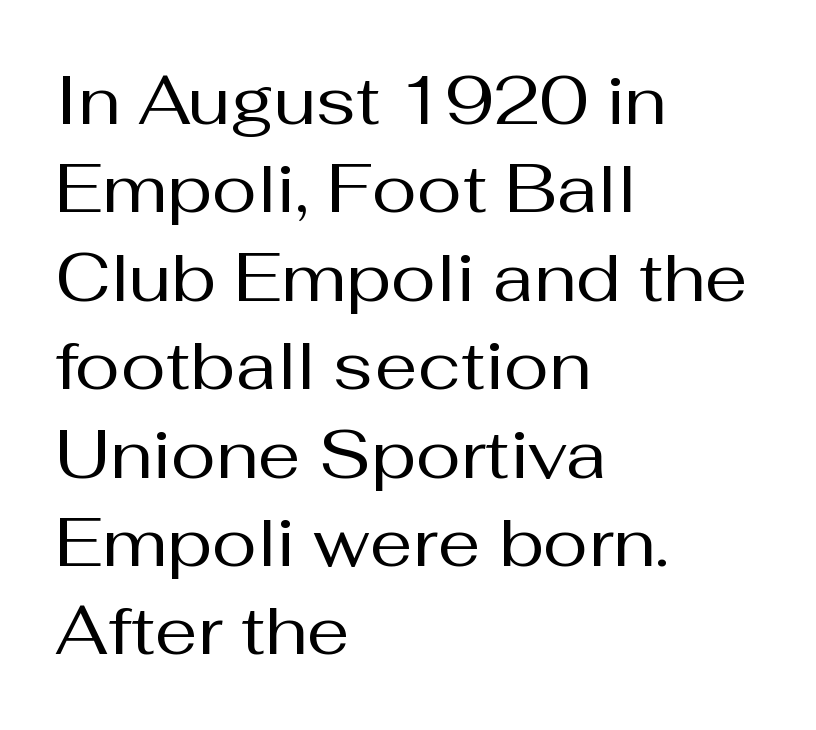
{"serif": "no", "italic": "no", "bold": "no", "weight": "regular", "width": "normal", "stroke_contrast": "medium", "x_height": "medium", "monospaced": "no", "underline": "no", "align": "left", "line_spacing": "normal", "line_spacing_ratio": 1.3, "letter_spacing": "normal", "letter_spacing_em": 0.0, "glyph_px": 68}
